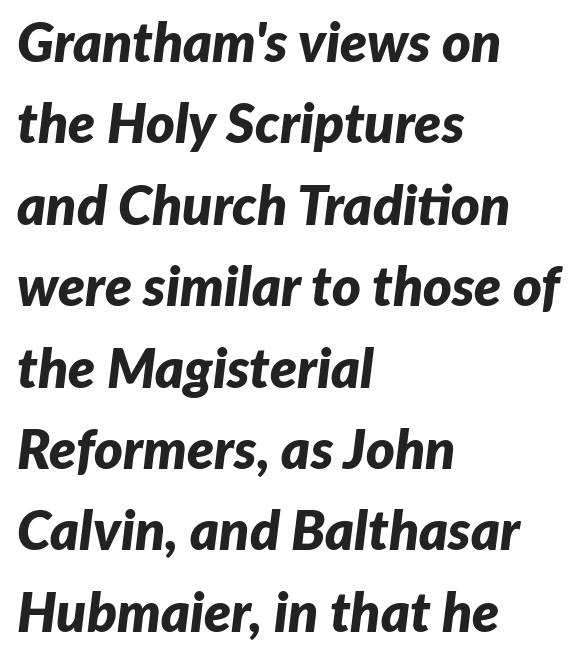
Q: Is the text bold? A: Yes.
Q: Is the text italic (slanted)? A: Yes, it leans right by about 7 degrees.
Q: Is the text underlined? A: No.
Q: How is the paragraph aligned? A: Left-aligned.
Q: Is the spacing between letters normal or unusually wide? A: Normal.
Q: Is the spacing between lines tight, normal or loose? A: Normal.
Q: Width (condensed, normal, or wide)? A: Normal.
Q: Stroke contrast? A: Low.
Q: x-height? A: Medium.
Q: Monospaced? A: No.
